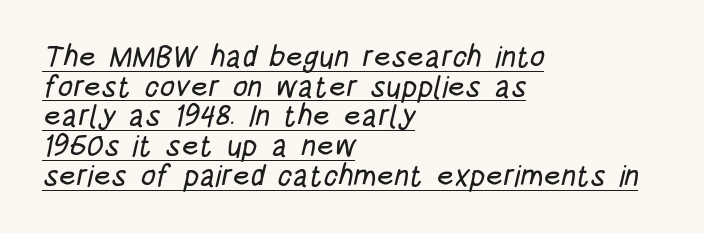
{"serif": "no", "width": "condensed", "stroke_contrast": "low", "x_height": "large", "monospaced": "no", "underline": "yes", "align": "left", "line_spacing": "tight", "line_spacing_ratio": 0.99, "letter_spacing": "normal", "letter_spacing_em": 0.0, "glyph_px": 30}
